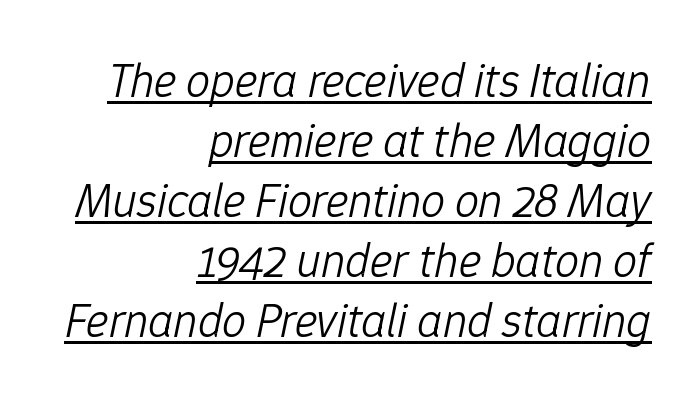
Successive baselines arrive at the customary interval. Emphasis-style slanted type is in use. Does the copy run flush right? Yes — the right margin is perfectly even. How are the letters spaced? Ordinarily, with no added tracking.
